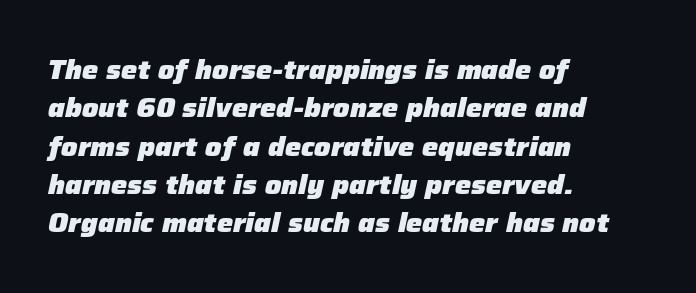
{"italic": "yes", "lean": "right", "slant_degrees": 12, "bold": "yes", "underline": "no", "align": "left", "line_spacing": "normal", "line_spacing_ratio": 1.42, "letter_spacing": "normal", "letter_spacing_em": 0.0, "glyph_px": 27}
